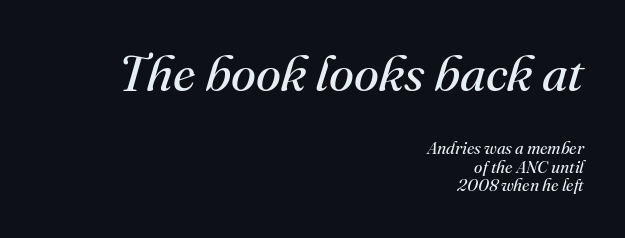
Q: Is the text bold? A: No.
Q: Is the text italic (slanted)? A: Yes, it leans right by about 16 degrees.
Q: Is the typeface a serif or a sans-serif typeface? A: Serif.
Q: Is the text underlined? A: No.
Q: How is the paragraph aligned? A: Right-aligned.
Q: Is the spacing between letters normal or unusually wide? A: Normal.
Q: Is the spacing between lines tight, normal or loose? A: Tight.
Q: Which block of text is set in a larger size, the first (top) or the second (bottom)? A: The first (top) one.
Q: Width (condensed, normal, or wide)? A: Normal.
Q: Stroke contrast? A: Medium.
Q: x-height? A: Small.
Q: Monospaced? A: No.
